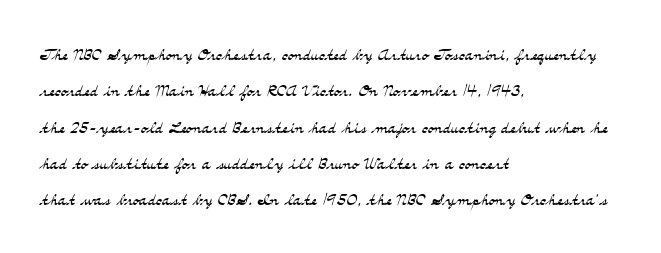
Q: Is the text bold? A: No.
Q: Is the text italic (slanted)? A: Yes.
Q: Is the text underlined? A: No.
Q: How is the paragraph aligned? A: Left-aligned.
Q: Is the spacing between letters normal or unusually wide? A: Normal.
Q: Is the spacing between lines tight, normal or loose? A: Normal.
